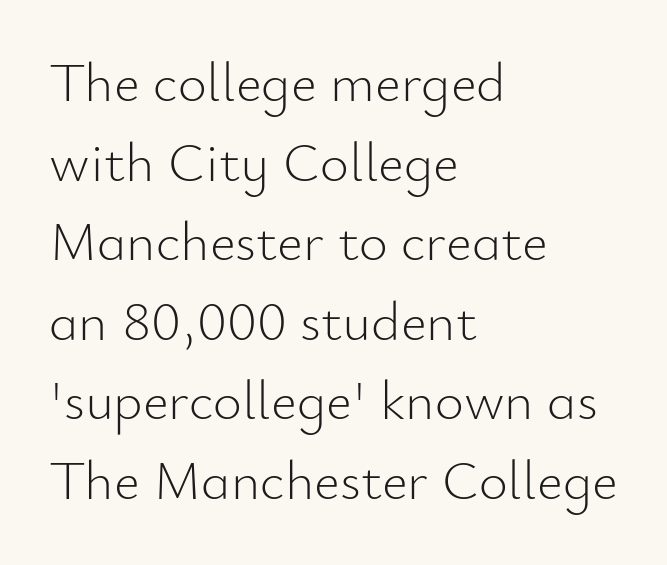
The image shows 56 px light sans-serif type, upright; set left-aligned, normal line spacing (1.42x), normal letter spacing, not underlined; low stroke contrast and a small x-height.
